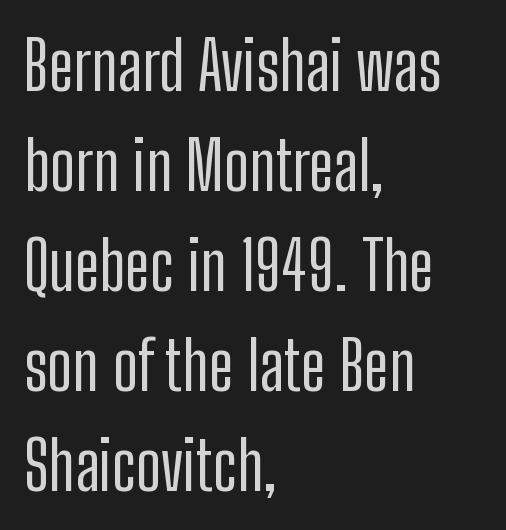
{"serif": "no", "italic": "no", "width": "condensed", "stroke_contrast": "low", "x_height": "medium", "monospaced": "no", "underline": "no", "align": "left", "line_spacing": "normal", "line_spacing_ratio": 1.47, "letter_spacing": "normal", "letter_spacing_em": 0.0, "glyph_px": 68}
